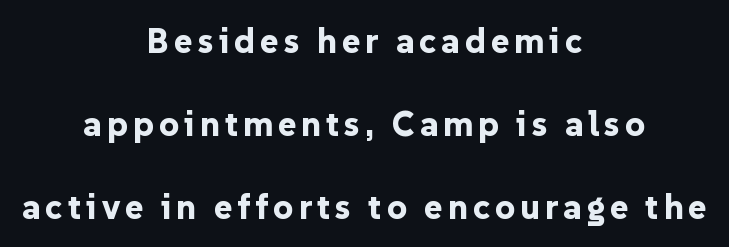
Q: Is the text bold? A: Yes.
Q: Is the text italic (slanted)? A: No, it is upright.
Q: Is the typeface a serif or a sans-serif typeface? A: Sans-serif.
Q: Is the text underlined? A: No.
Q: How is the paragraph aligned? A: Centered.
Q: Is the spacing between lines tight, normal or loose? A: Loose.
Q: Width (condensed, normal, or wide)? A: Normal.
Q: Stroke contrast? A: Low.
Q: x-height? A: Medium.
Q: Monospaced? A: No.
